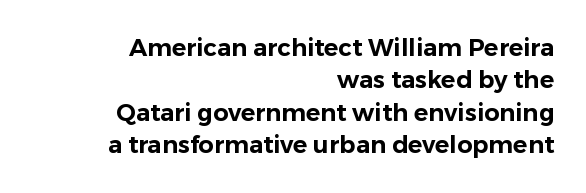
The axis of the letterforms is exactly vertical. Regarding leading, the lines here are spaced in the standard way. Students, note that the glyphs here touch the page at normal intervals. Letters rest on an invisible, unmarked baseline. Visually the block forms a straight wall on the right and a jagged coastline on the left.
